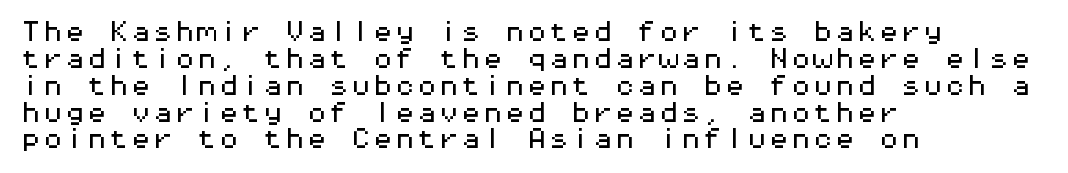
Is the block centered? No — it sits flush against the left margin. Beneath every word, the page is bare. What stands out about the letter spacing? Nothing — it is the standard amount. The lettering stays uniformly vertical, giving the passage a roman look.
